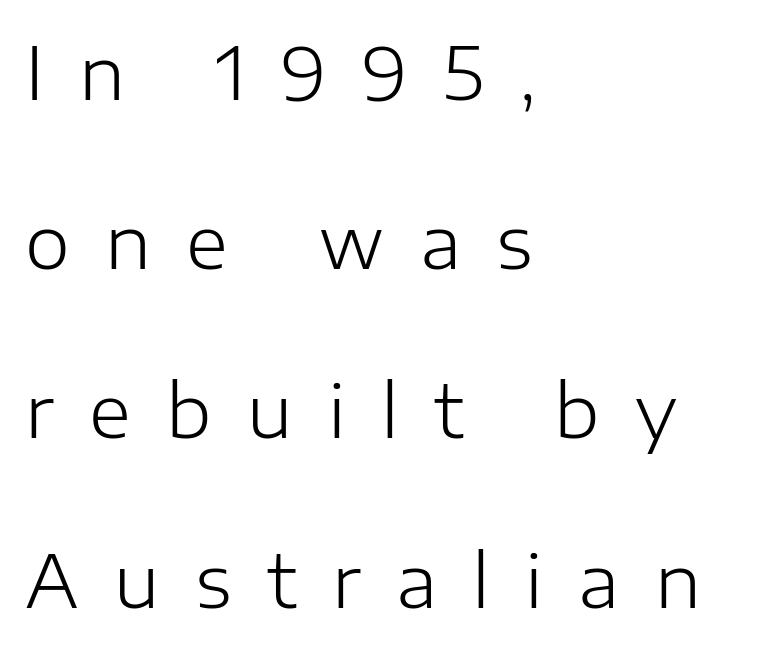
Proportional: the letters do not fall into vertical columns. Designer's note — italics off, roman on. The text block is weighted toward the left margin, trailing off unevenly rightward. Bare-footed words on every line.
